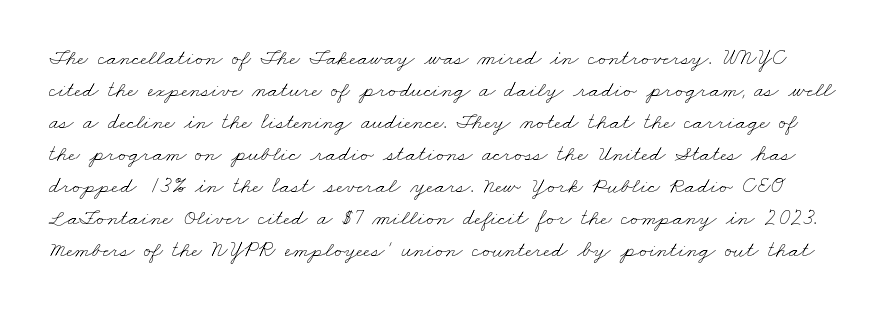
{"bold": "no", "underline": "no", "line_spacing": "normal", "line_spacing_ratio": 1.39, "letter_spacing": "normal", "letter_spacing_em": 0.0, "glyph_px": 23}
